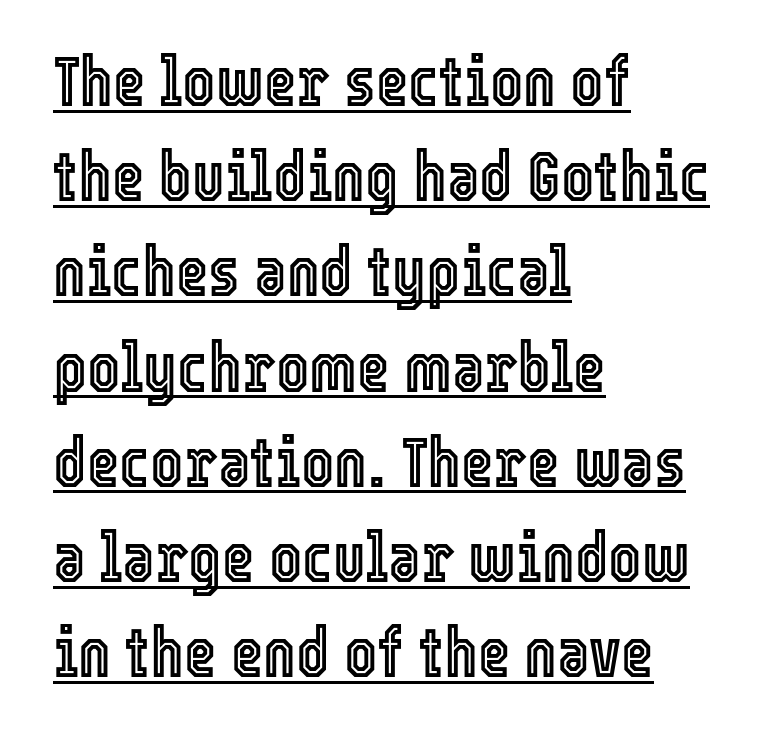
{"italic": "no", "width": "condensed", "x_height": "medium", "monospaced": "no", "underline": "yes", "align": "left", "line_spacing": "normal", "line_spacing_ratio": 1.36, "letter_spacing": "normal", "letter_spacing_em": 0.0, "glyph_px": 70}
